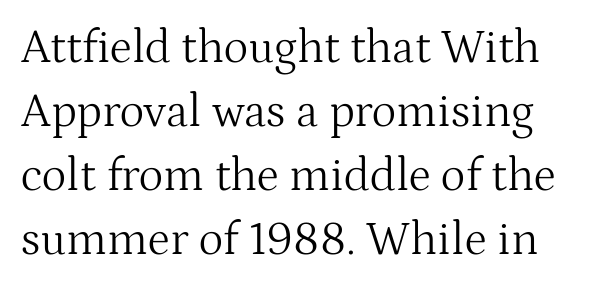
The image shows 47 px light serif type, upright; set normal line spacing (1.36x), normal letter spacing, not underlined; medium stroke contrast and a medium x-height.
